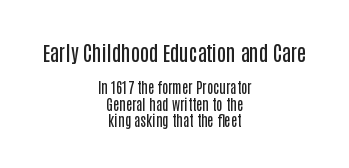
Q: Is the text bold? A: Semi-bold.
Q: Is the text italic (slanted)? A: No, it is upright.
Q: Is the text underlined? A: No.
Q: How is the paragraph aligned? A: Centered.
Q: Is the spacing between letters normal or unusually wide? A: Normal.
Q: Which block of text is set in a larger size, the first (top) or the second (bottom)? A: The first (top) one.
